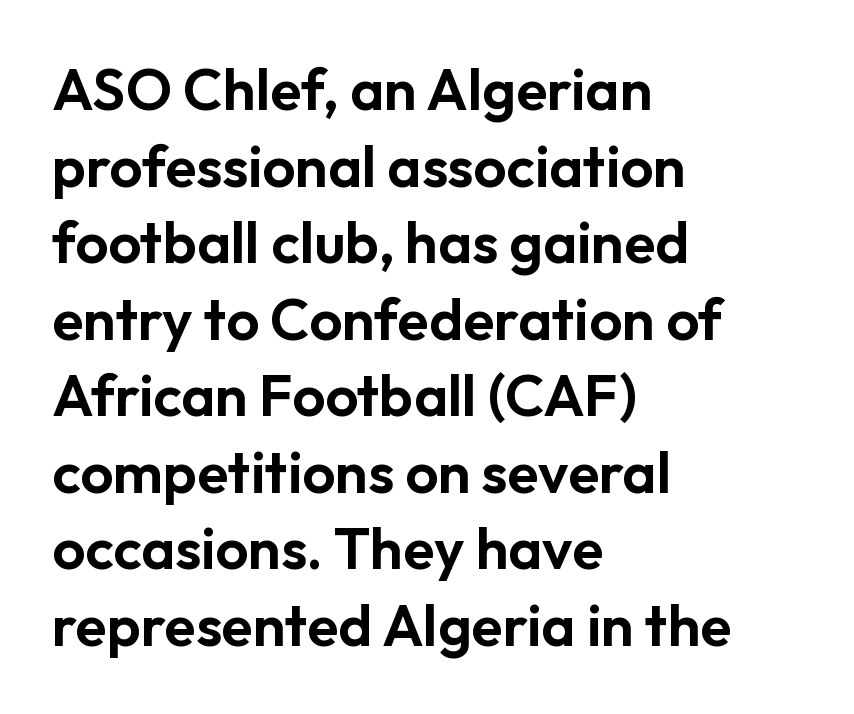
Q: Is the text italic (slanted)? A: No, it is upright.
Q: Is the typeface a serif or a sans-serif typeface? A: Sans-serif.
Q: Is the text underlined? A: No.
Q: How is the paragraph aligned? A: Left-aligned.
Q: Is the spacing between letters normal or unusually wide? A: Normal.
Q: Is the spacing between lines tight, normal or loose? A: Normal.
Q: Width (condensed, normal, or wide)? A: Normal.
Q: Stroke contrast? A: Low.
Q: x-height? A: Medium.
Q: Monospaced? A: No.
